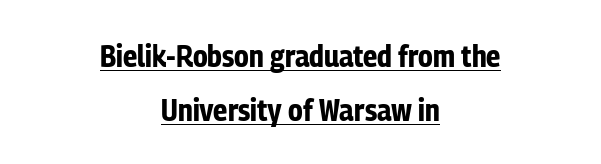
The image shows 31 px bold, condensed sans-serif type, upright; set centered, line spacing 1.73x, normal letter spacing, underlined; low stroke contrast and a medium x-height.
